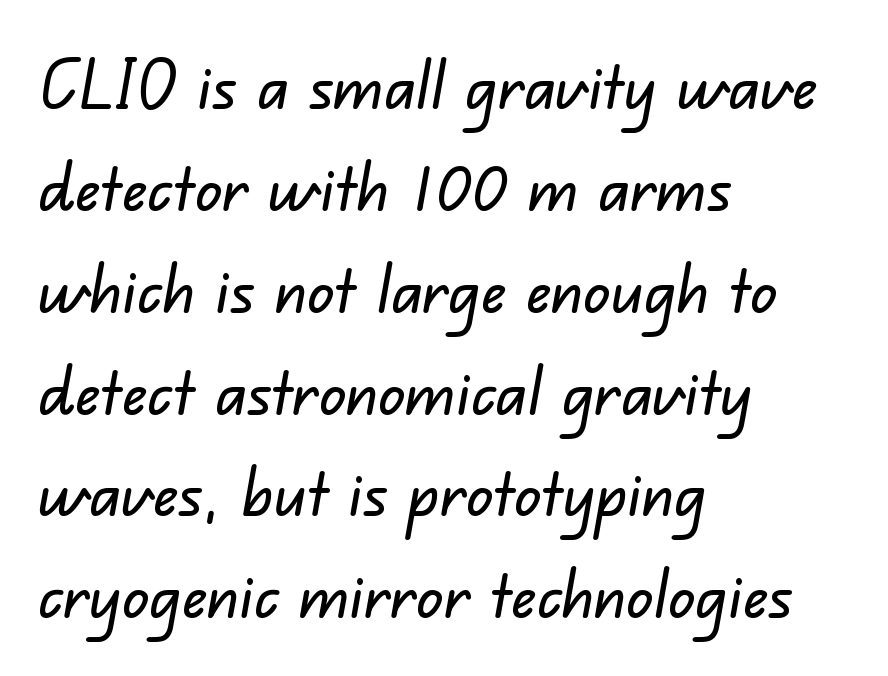
Q: Is the typeface a serif or a sans-serif typeface? A: Sans-serif.
Q: Is the text underlined? A: No.
Q: How is the paragraph aligned? A: Left-aligned.
Q: Is the spacing between letters normal or unusually wide? A: Normal.
Q: Is the spacing between lines tight, normal or loose? A: Normal.
Q: Width (condensed, normal, or wide)? A: Normal.
Q: Stroke contrast? A: Low.
Q: x-height? A: Small.
Q: Monospaced? A: No.
